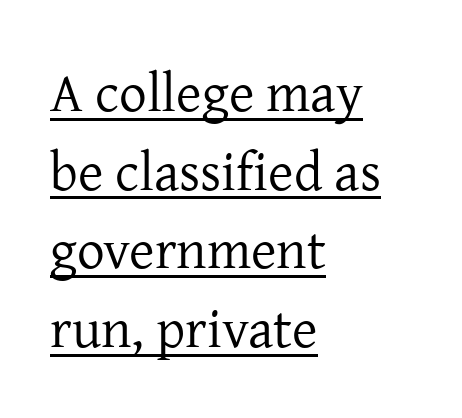
Q: Is the text bold? A: No.
Q: Is the text italic (slanted)? A: No, it is upright.
Q: Is the typeface a serif or a sans-serif typeface? A: Serif.
Q: Is the text underlined? A: Yes.
Q: How is the paragraph aligned? A: Left-aligned.
Q: Is the spacing between letters normal or unusually wide? A: Normal.
Q: Is the spacing between lines tight, normal or loose? A: Normal.
Q: Width (condensed, normal, or wide)? A: Normal.
Q: Stroke contrast? A: Low.
Q: x-height? A: Medium.
Q: Monospaced? A: No.
